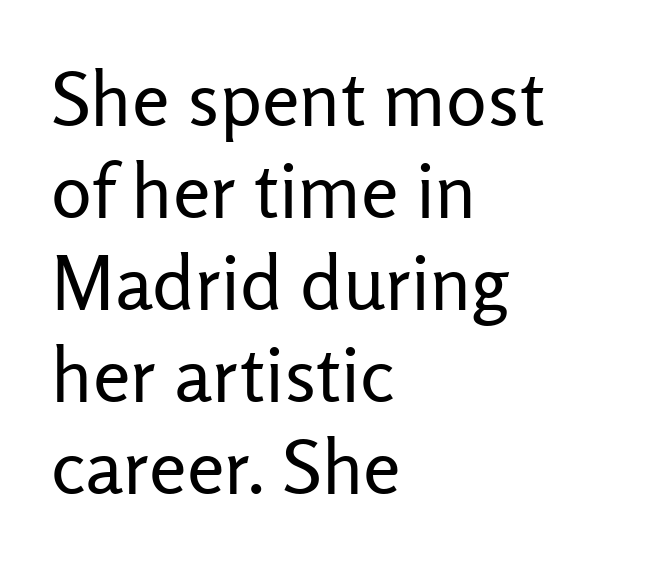
These lines are rendered in a variable-pitch font. The rendering shows plain stroke endings on the letterforms — a sans-serif design. Upright lettering throughout. Bare-footed words on every line. Weight: in the light-to-regular range.
